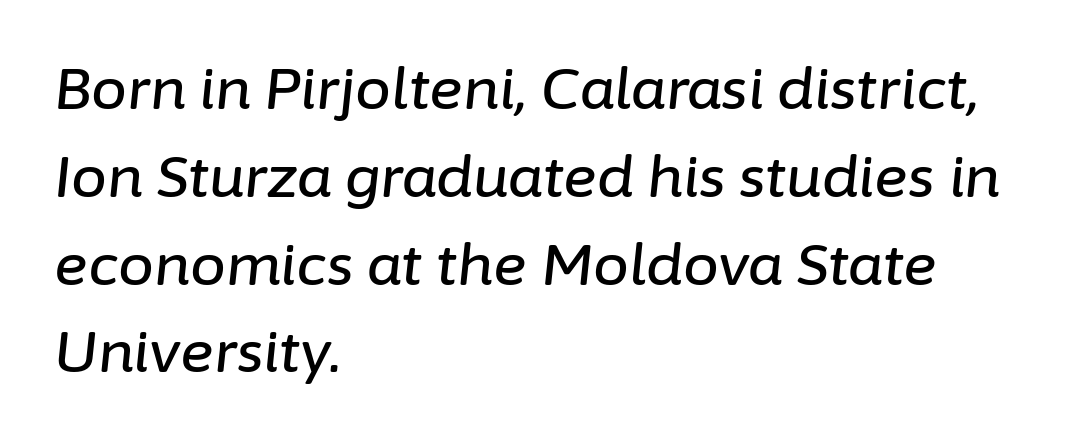
The image shows 57 px text type, italic (leaning right); set left-aligned, normal line spacing (1.54x), normal letter spacing, not underlined; low stroke contrast and a medium x-height.
